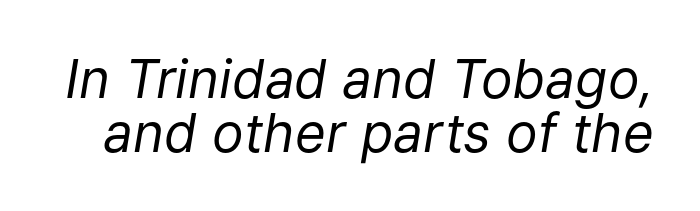
These lines keep a tight, regular rhythm from letter to letter. Glance below the letters and you will spot only blank space. The face used here is proportionally spaced, like ordinary book or web type. The whole block is typeset with a tilt.
